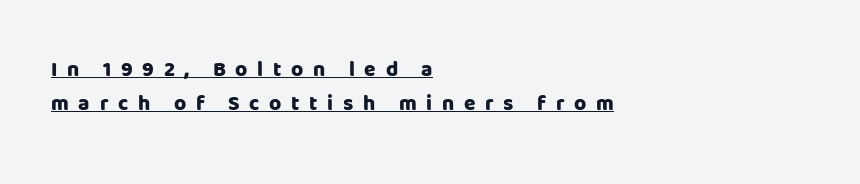
The image shows 21 px bold type, upright; set left-aligned, normal line spacing (1.62x), unusually wide letter spacing (+0.46 em), underlined.
